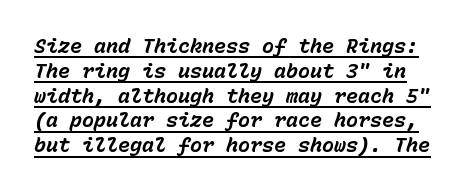
{"italic": "yes", "lean": "right", "slant_degrees": 15, "bold": "yes", "underline": "yes", "line_spacing_ratio": 1.24, "letter_spacing": "normal", "letter_spacing_em": 0.0, "glyph_px": 20}
